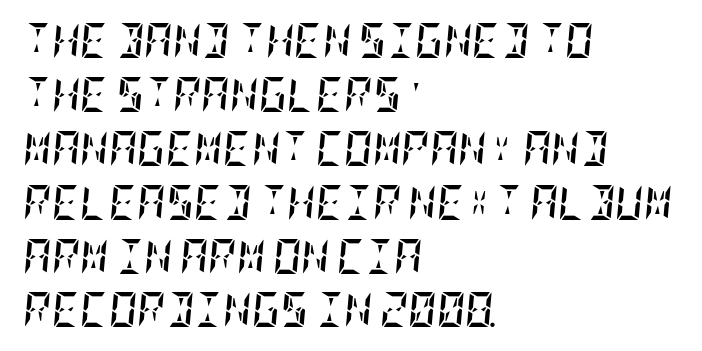
Horizontal bands of white between lines are of average thickness. The line texture is even and compact thanks to regular tracking. Is the block centered? No — it sits flush against the left margin. The specimen reads as italic at a glance.
